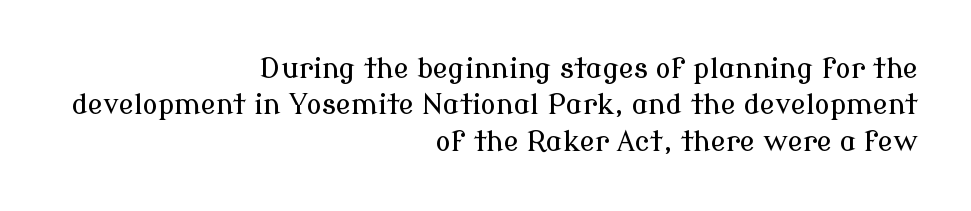
Q: Is the text italic (slanted)? A: No, it is upright.
Q: Is the typeface a serif or a sans-serif typeface? A: Serif.
Q: Is the text underlined? A: No.
Q: How is the paragraph aligned? A: Right-aligned.
Q: Is the spacing between letters normal or unusually wide? A: Normal.
Q: Is the spacing between lines tight, normal or loose? A: Normal.
Q: Width (condensed, normal, or wide)? A: Normal.
Q: Stroke contrast? A: Low.
Q: x-height? A: Medium.
Q: Monospaced? A: No.
